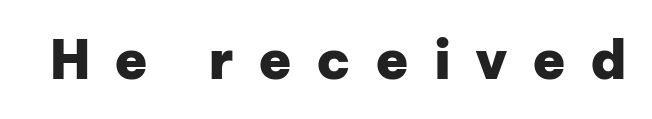
{"serif": "no", "italic": "no", "bold": "yes", "weight": "heavy", "width": "normal", "stroke_contrast": "low", "x_height": "medium", "monospaced": "no", "underline": "no", "letter_spacing": "wide", "letter_spacing_em": 0.45, "glyph_px": 54}
